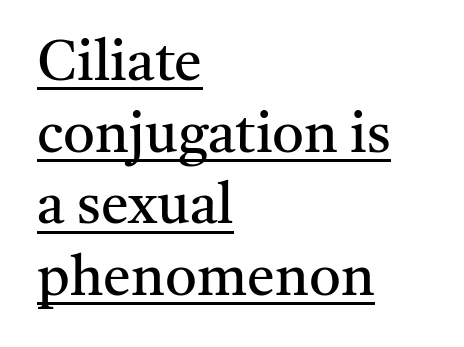
The image shows 56 px regular-weight serif type, upright; set left-aligned, normal line spacing (1.28x), normal letter spacing, underlined; medium stroke contrast and a medium x-height.
